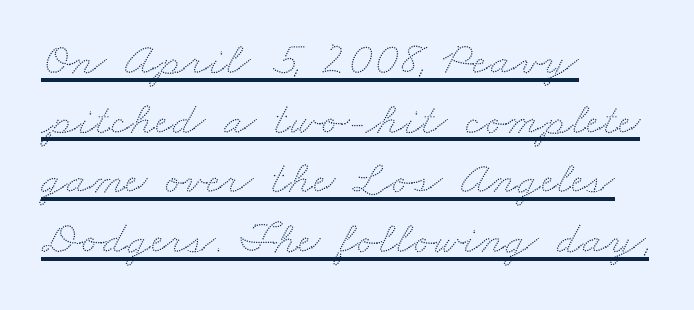
Q: Is the text underlined? A: Yes.
Q: How is the paragraph aligned? A: Left-aligned.
Q: Is the spacing between letters normal or unusually wide? A: Normal.
Q: Is the spacing between lines tight, normal or loose? A: Normal.
Q: Width (condensed, normal, or wide)? A: Wide.
Q: Stroke contrast? A: Low.
Q: x-height? A: Small.
Q: Monospaced? A: No.
